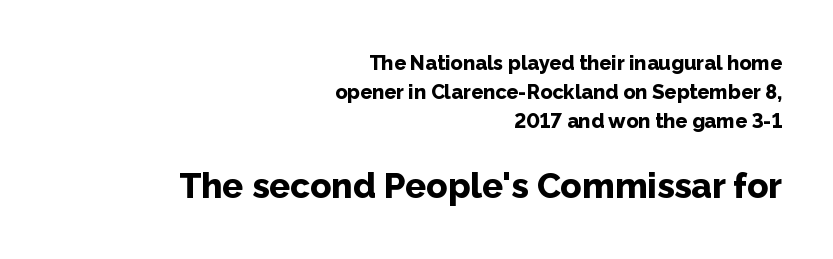
The image shows 35 px bold sans-serif type, upright; set right-aligned, normal line spacing (1.44x), normal letter spacing, not underlined; the second (bottom) block is 1.75x larger; low stroke contrast and a medium x-height.
